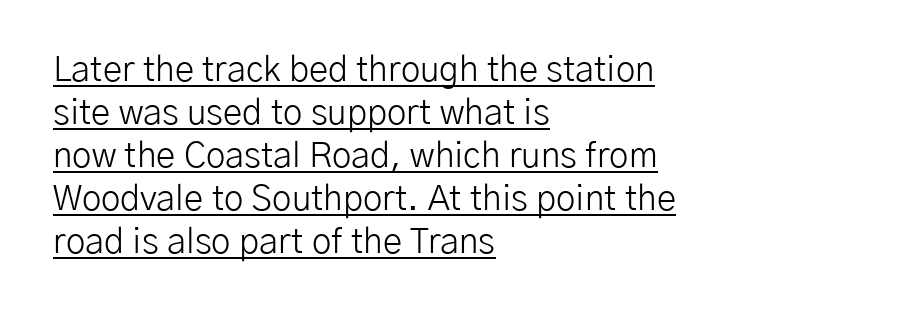
{"serif": "no", "italic": "no", "bold": "no", "weight": "light", "width": "normal", "stroke_contrast": "low", "x_height": "medium", "monospaced": "no", "underline": "yes", "align": "left", "line_spacing_ratio": 1.23, "letter_spacing": "normal", "letter_spacing_em": 0.0, "glyph_px": 35}
